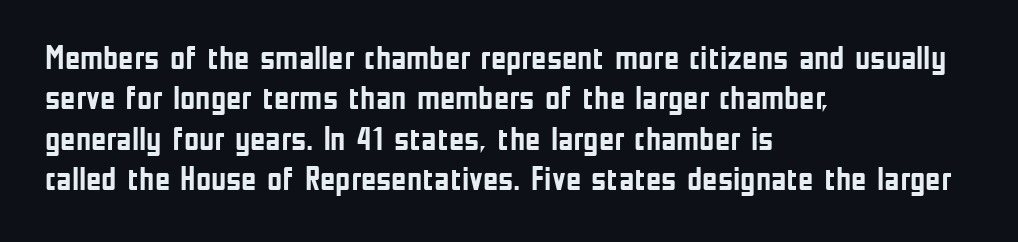
{"serif": "no", "italic": "no", "bold": "yes", "weight": "semibold", "width": "condensed", "stroke_contrast": "low", "x_height": "medium", "monospaced": "no", "underline": "no", "align": "left", "line_spacing_ratio": 1.22, "letter_spacing": "normal", "letter_spacing_em": 0.0, "glyph_px": 33}
